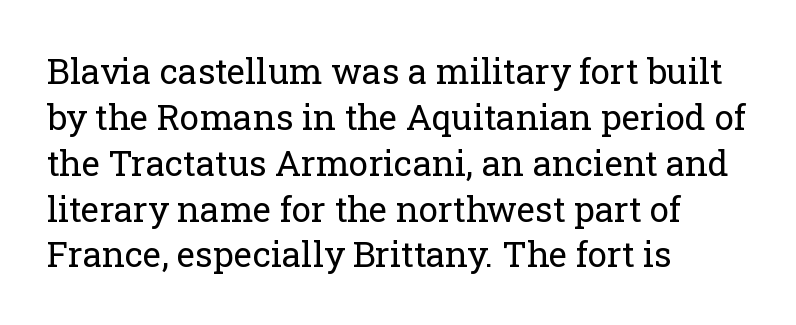
The image shows 35 px regular-weight serif type, upright; set left-aligned, normal line spacing (1.31x), normal letter spacing, not underlined; low stroke contrast and a medium x-height.
